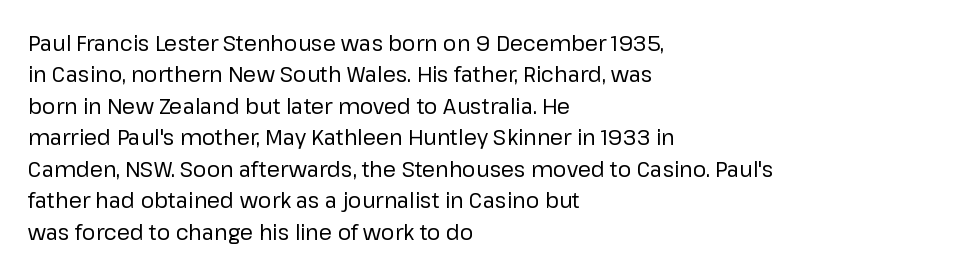
Each row of text sits above clean, open space. Italic? Not at all — the glyphs are vertical. Typeset ragged right — the left edge is the straight one. Each word holds together tightly as a unit, with standard inter-letter gaps. Interline gaps are of average width in this sample.
